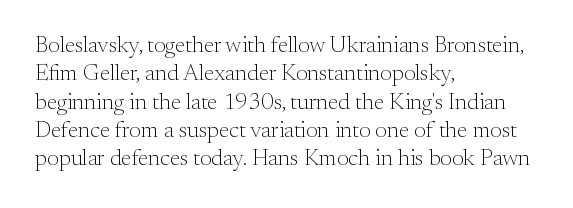
The image shows 23 px text type, upright; set left-aligned, line spacing 1.23x, normal letter spacing, not underlined.
